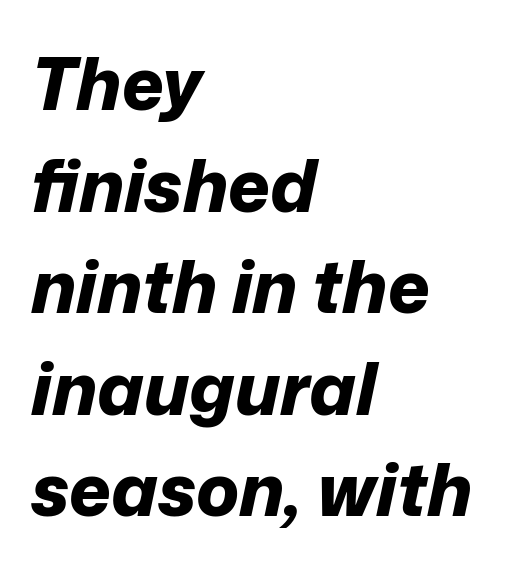
Q: Is the text bold? A: Yes.
Q: Is the text italic (slanted)? A: Yes, it leans right by about 12 degrees.
Q: Is the text underlined? A: No.
Q: How is the paragraph aligned? A: Left-aligned.
Q: Is the spacing between letters normal or unusually wide? A: Normal.
Q: Is the spacing between lines tight, normal or loose? A: Normal.
Q: Width (condensed, normal, or wide)? A: Normal.
Q: Stroke contrast? A: Low.
Q: x-height? A: Medium.
Q: Monospaced? A: No.
